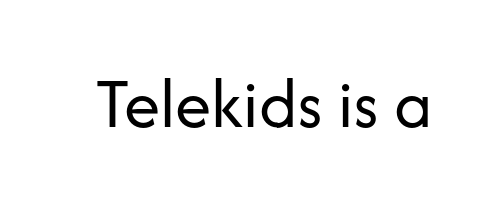
Q: Is the text bold? A: No.
Q: Is the text italic (slanted)? A: No, it is upright.
Q: Is the typeface a serif or a sans-serif typeface? A: Sans-serif.
Q: Is the text underlined? A: No.
Q: Is the spacing between letters normal or unusually wide? A: Normal.
Q: Width (condensed, normal, or wide)? A: Normal.
Q: Stroke contrast? A: Low.
Q: x-height? A: Medium.
Q: Monospaced? A: No.
